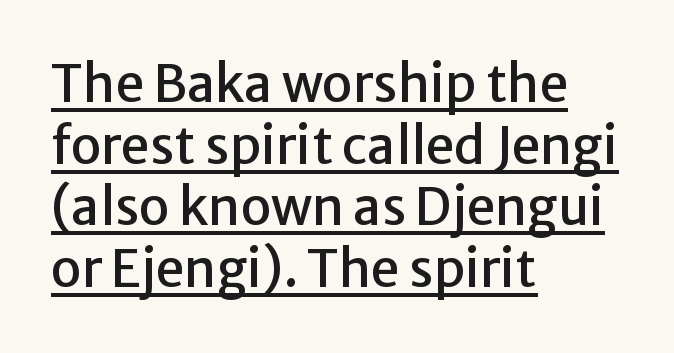
{"serif": "no", "italic": "no", "width": "normal", "stroke_contrast": "low", "x_height": "medium", "monospaced": "no", "underline": "yes", "align": "left", "line_spacing_ratio": 1.21, "letter_spacing": "normal", "letter_spacing_em": 0.0, "glyph_px": 51}
